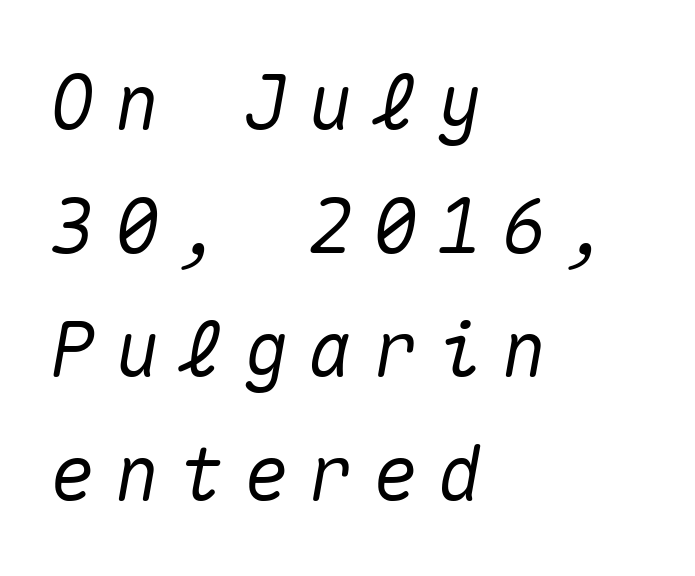
{"italic": "yes", "lean": "right", "slant_degrees": 10, "width": "normal", "stroke_contrast": "medium", "x_height": "medium", "monospaced": "yes", "underline": "no", "align": "left", "line_spacing": "normal", "line_spacing_ratio": 1.65, "letter_spacing": "wide", "letter_spacing_em": 0.26, "glyph_px": 75}
